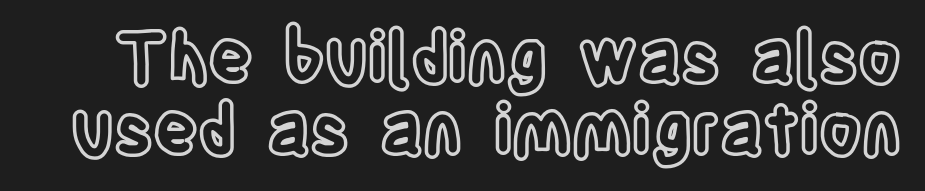
Q: Is the text italic (slanted)? A: No, it is upright.
Q: Is the text underlined? A: No.
Q: Is the spacing between letters normal or unusually wide? A: Normal.
Q: Is the spacing between lines tight, normal or loose? A: Tight.
Q: Width (condensed, normal, or wide)? A: Condensed.
Q: x-height? A: Large.
Q: Monospaced? A: No.
